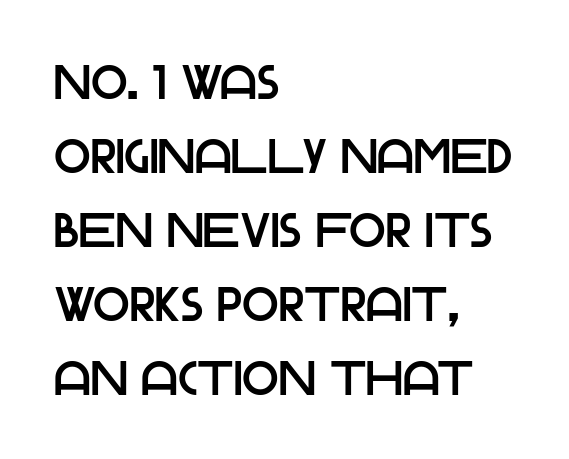
{"serif": "no", "italic": "no", "width": "normal", "stroke_contrast": "low", "x_height": "large", "monospaced": "no", "underline": "no", "align": "left", "line_spacing": "normal", "line_spacing_ratio": 1.54, "letter_spacing": "normal", "letter_spacing_em": 0.0, "glyph_px": 48}
